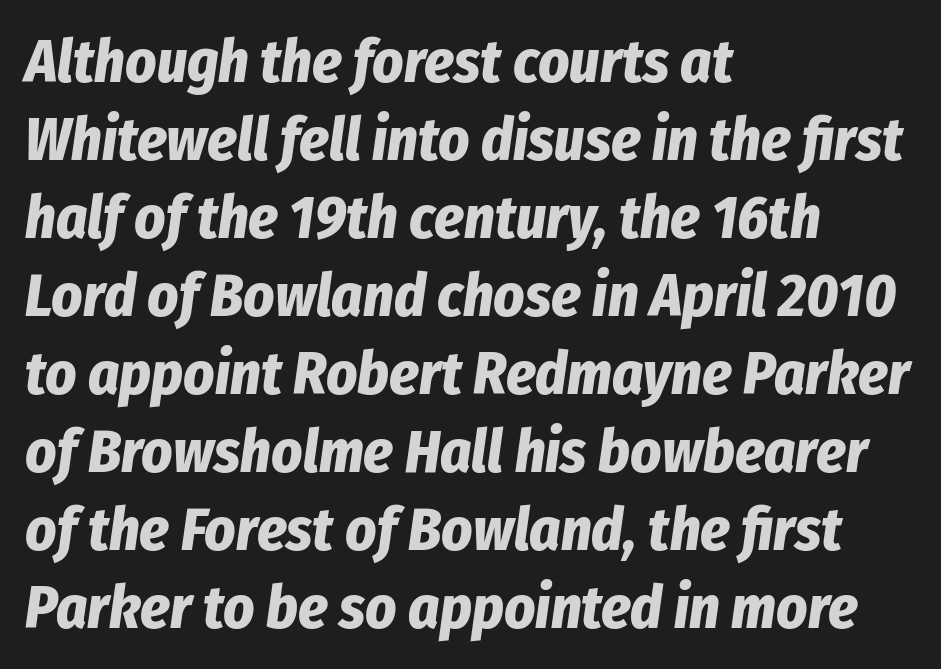
The image shows 60 px bold, condensed type, italic (leaning right); set left-aligned, normal line spacing (1.3x), normal letter spacing, not underlined; low stroke contrast and a medium x-height.
